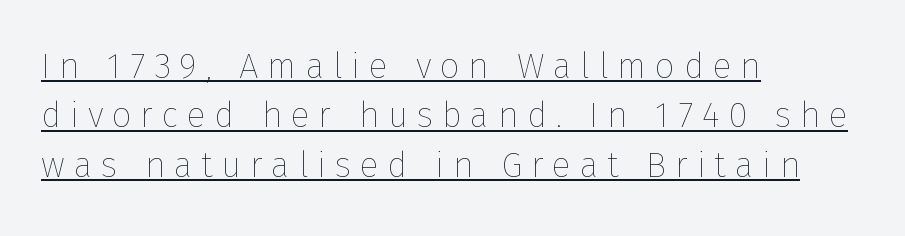
Q: Is the text bold? A: No.
Q: Is the text italic (slanted)? A: No, it is upright.
Q: Is the text underlined? A: Yes.
Q: How is the paragraph aligned? A: Left-aligned.
Q: Is the spacing between letters normal or unusually wide? A: Unusually wide.
Q: Is the spacing between lines tight, normal or loose? A: Normal.
Q: Width (condensed, normal, or wide)? A: Normal.
Q: Stroke contrast? A: Low.
Q: x-height? A: Medium.
Q: Monospaced? A: No.
